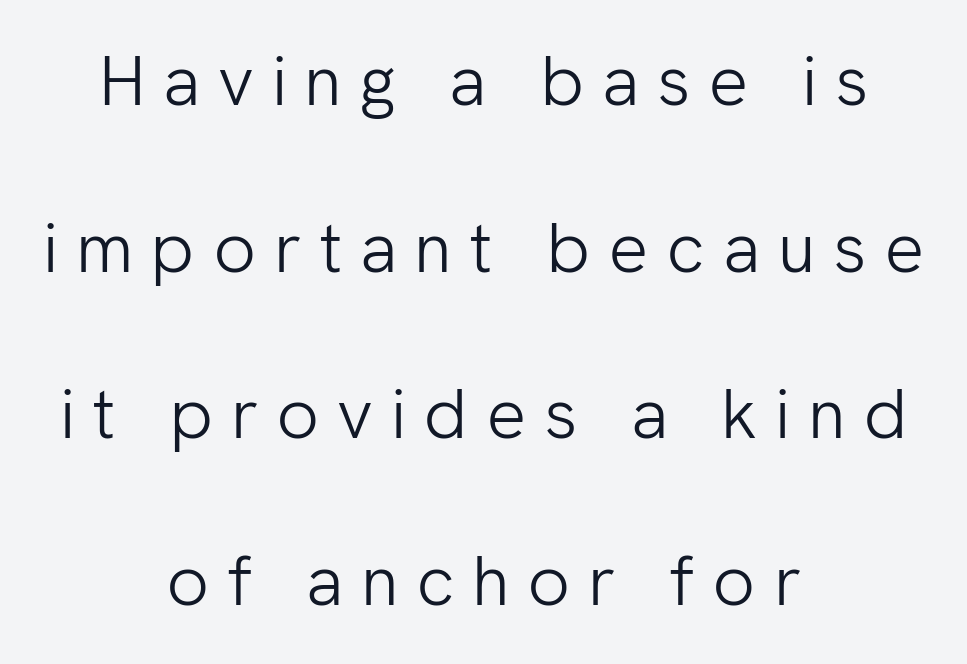
Style check: upright. Type style note: lacks serifs. The lines are spread far apart with generous leading. Caption: expanded tracking, letters set apart. A clean baseline with only descenders dipping below it.
